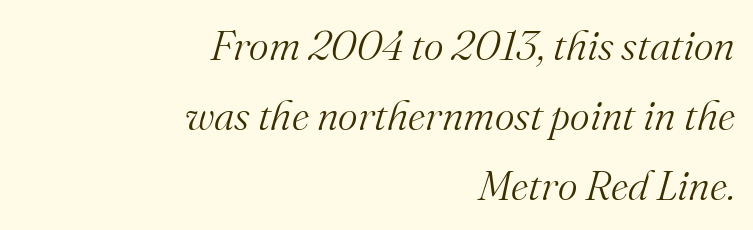
{"serif": "yes", "italic": "yes", "lean": "right", "slant_degrees": 16, "bold": "no", "weight": "light", "width": "normal", "stroke_contrast": "medium", "x_height": "small", "monospaced": "no", "underline": "no", "align": "right", "line_spacing": "normal", "line_spacing_ratio": 1.67, "letter_spacing": "normal", "letter_spacing_em": 0.0, "glyph_px": 42}
